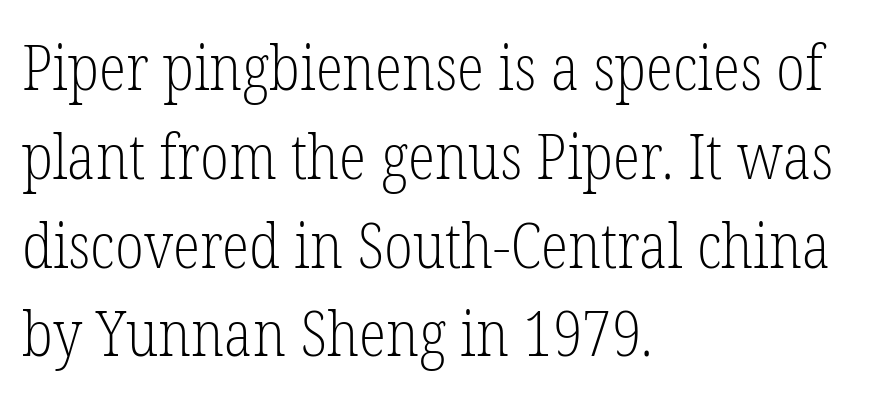
{"serif": "yes", "italic": "no", "bold": "no", "weight": "light", "width": "condensed", "stroke_contrast": "low", "x_height": "medium", "monospaced": "no", "underline": "no", "align": "left", "line_spacing": "normal", "line_spacing_ratio": 1.41, "letter_spacing": "normal", "letter_spacing_em": 0.0, "glyph_px": 63}
